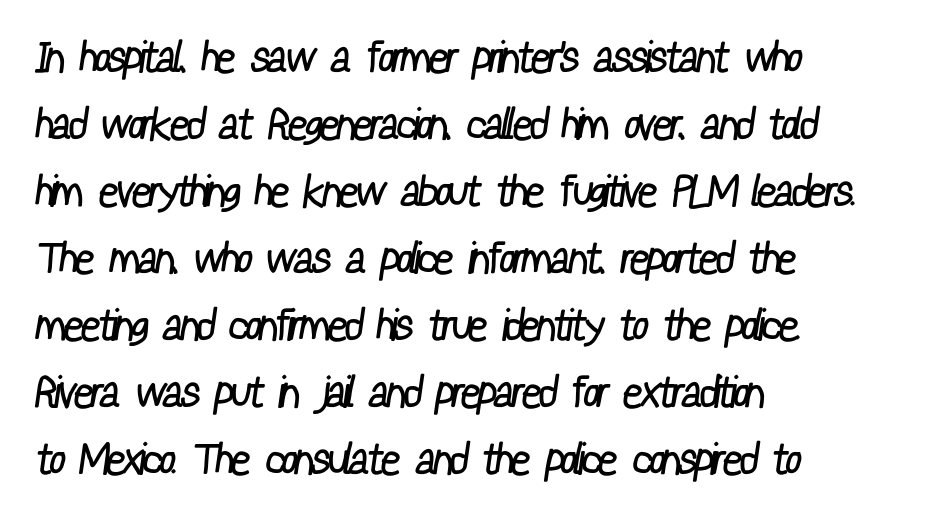
The image shows 43 px regular-weight, condensed sans-serif type; set left-aligned, normal line spacing (1.56x), normal letter spacing, not underlined; low stroke contrast and a medium x-height.
